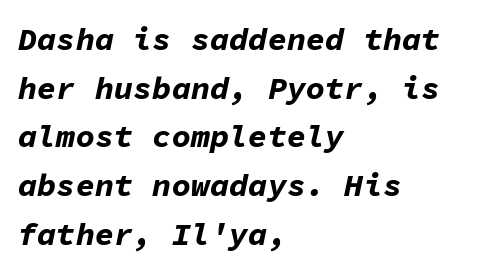
The image shows 32 px bold type, italic (leaning right), monospaced; set left-aligned, normal line spacing (1.52x), normal letter spacing, not underlined; low stroke contrast and a medium x-height.
